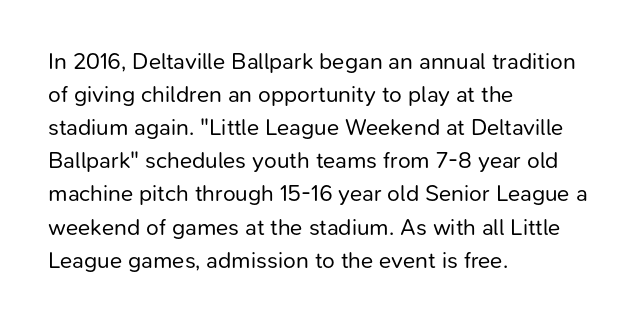
The image shows 23 px text type, upright; set left-aligned, normal line spacing (1.44x), normal letter spacing, not underlined.
